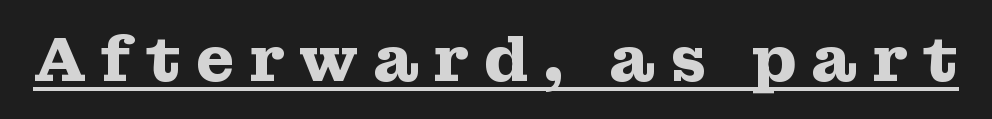
{"serif": "yes", "italic": "no", "bold": "yes", "weight": "heavy", "width": "wide", "stroke_contrast": "medium", "x_height": "medium", "monospaced": "no", "underline": "yes", "letter_spacing": "wide", "letter_spacing_em": 0.22, "glyph_px": 63}
